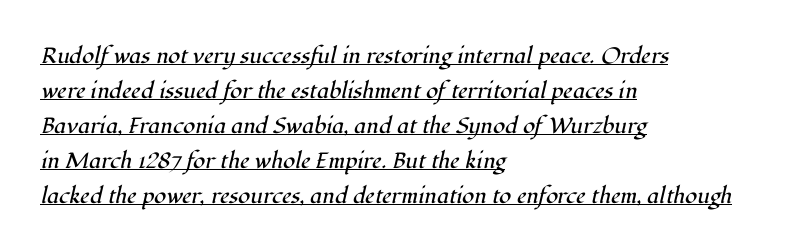
A typesetter would call this zero additional tracking. Baseline-to-baseline distance is the conventional proportion of letter height. Slanted lettering throughout. Bold? No — there's no thickening of the strokes.
